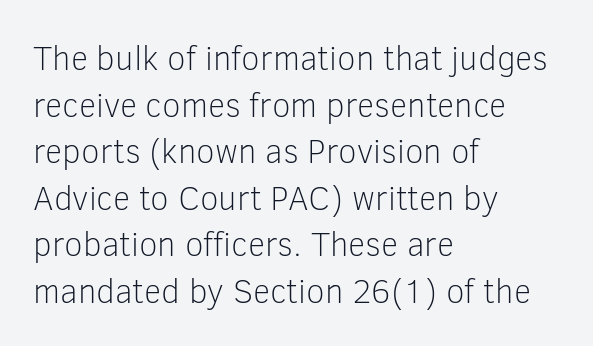
Q: Is the text bold? A: No.
Q: Is the text italic (slanted)? A: No, it is upright.
Q: Is the typeface a serif or a sans-serif typeface? A: Sans-serif.
Q: Is the text underlined? A: No.
Q: How is the paragraph aligned? A: Left-aligned.
Q: Is the spacing between letters normal or unusually wide? A: Normal.
Q: Is the spacing between lines tight, normal or loose? A: Normal.
Q: Width (condensed, normal, or wide)? A: Normal.
Q: Stroke contrast? A: Low.
Q: x-height? A: Medium.
Q: Monospaced? A: No.
